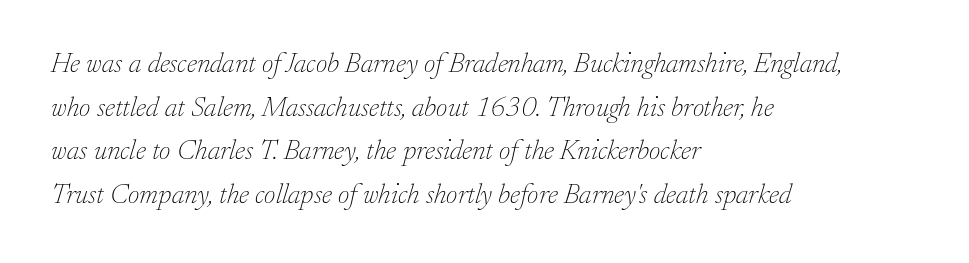
{"serif": "yes", "italic": "yes", "lean": "right", "slant_degrees": 17, "bold": "no", "weight": "thin", "width": "normal", "stroke_contrast": "low", "x_height": "small", "monospaced": "no", "underline": "no", "align": "left", "line_spacing": "normal", "line_spacing_ratio": 1.56, "letter_spacing": "normal", "letter_spacing_em": 0.0, "glyph_px": 28}
